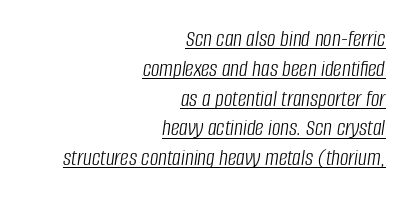
{"italic": "yes", "lean": "right", "slant_degrees": 8, "bold": "no", "underline": "yes", "align": "right", "line_spacing_ratio": 1.24, "letter_spacing": "normal", "letter_spacing_em": 0.0, "glyph_px": 24}
